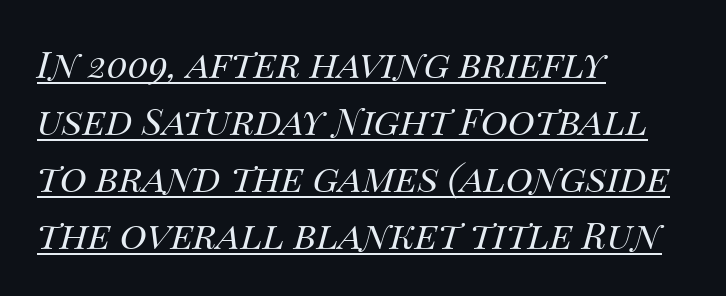
{"italic": "yes", "lean": "right", "slant_degrees": 14, "bold": "no", "weight": "regular", "width": "normal", "stroke_contrast": "medium", "x_height": "large", "monospaced": "no", "underline": "yes", "align": "left", "line_spacing": "normal", "line_spacing_ratio": 1.54, "letter_spacing": "normal", "letter_spacing_em": 0.0, "glyph_px": 37}
